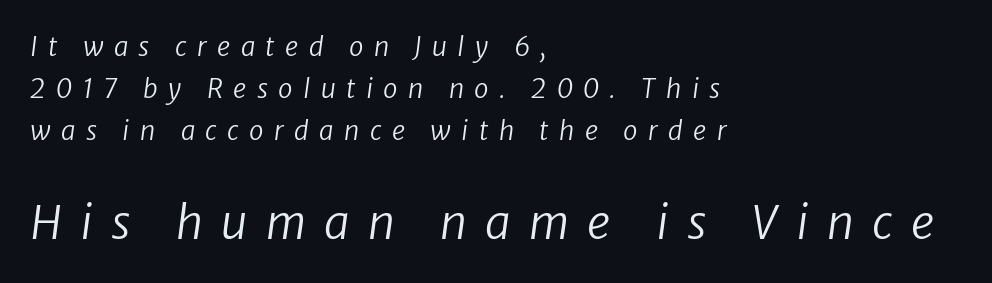
The image shows 46 px regular-weight sans-serif type; set left-aligned, normal line spacing (1.62x), unusually wide letter spacing (+0.4 em), not underlined; the second (bottom) block is 1.77x larger; low stroke contrast and a medium x-height.
